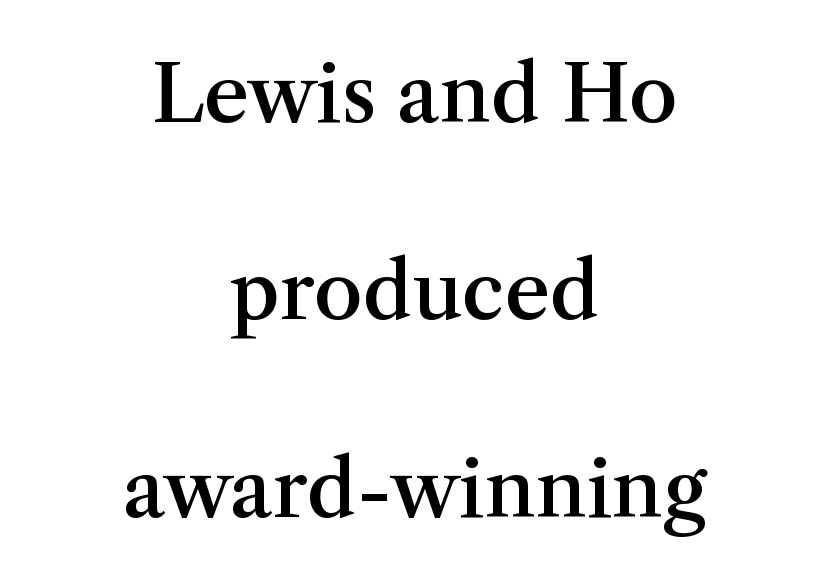
{"serif": "yes", "italic": "no", "bold": "semi", "weight": "semibold", "width": "normal", "stroke_contrast": "medium", "x_height": "medium", "monospaced": "no", "underline": "no", "align": "center", "line_spacing": "loose", "line_spacing_ratio": 2.5, "letter_spacing": "normal", "letter_spacing_em": 0.0, "glyph_px": 79}
